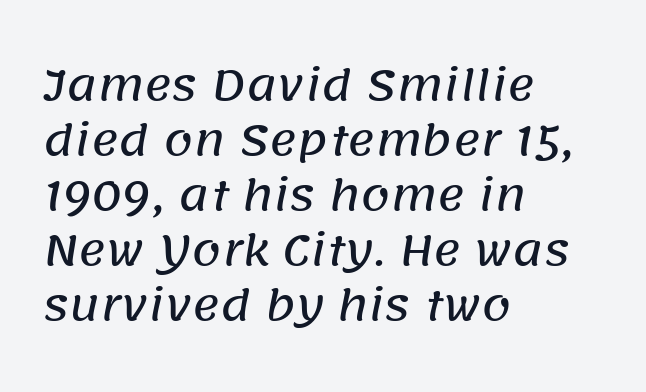
Q: Is the typeface a serif or a sans-serif typeface? A: Sans-serif.
Q: Is the text underlined? A: No.
Q: How is the paragraph aligned? A: Left-aligned.
Q: Is the spacing between letters normal or unusually wide? A: Normal.
Q: Is the spacing between lines tight, normal or loose? A: Normal.
Q: Width (condensed, normal, or wide)? A: Normal.
Q: Stroke contrast? A: Low.
Q: x-height? A: Large.
Q: Monospaced? A: No.
